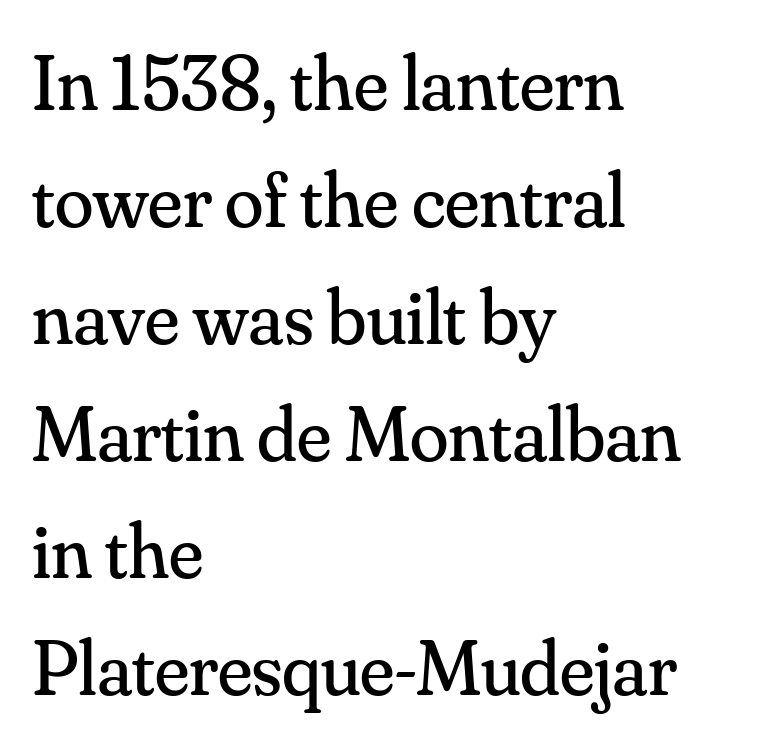
{"serif": "yes", "italic": "no", "bold": "no", "weight": "regular", "width": "normal", "stroke_contrast": "medium", "x_height": "small", "monospaced": "no", "underline": "no", "align": "left", "line_spacing": "normal", "line_spacing_ratio": 1.48, "letter_spacing": "normal", "letter_spacing_em": 0.0, "glyph_px": 79}
